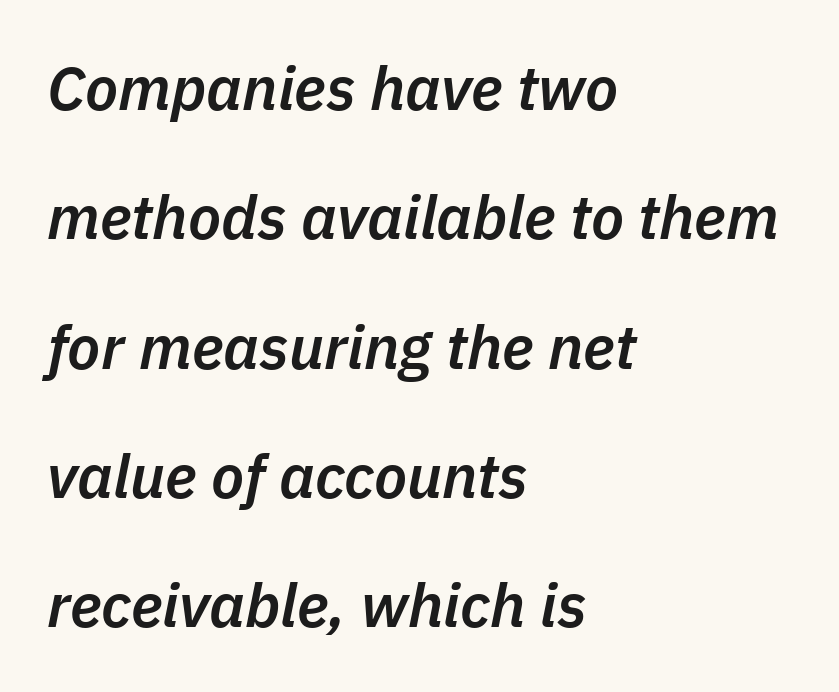
Underline: absent. Between one letter and the next there's only the usual sliver of space. This is oblique type, the kind used for emphasis or titles. Leftover space on each line is placed entirely after the last word. Whoever set this chose breathing room over compactness in the vertical rhythm. The face used here is proportionally spaced, like ordinary book or web type.
